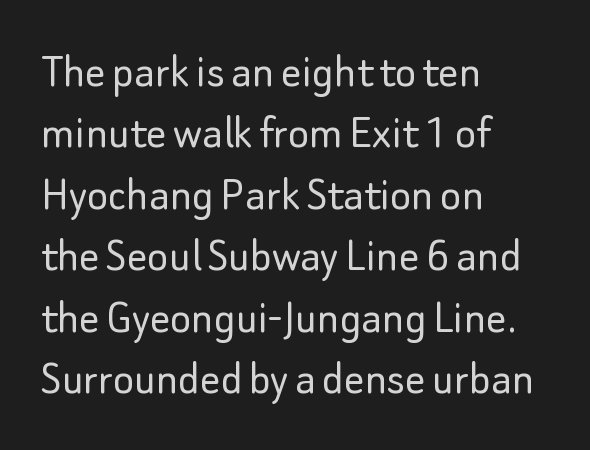
The rendering anchors every line to the left-hand side. Compared with typical body copy, the letter spacing here is the same. Proportional: the letters do not fall into vertical columns. Stroke mass is kept to a normal reading level or below. Italic? Not at all — the glyphs are vertical. Has an underline been added? It has not.
